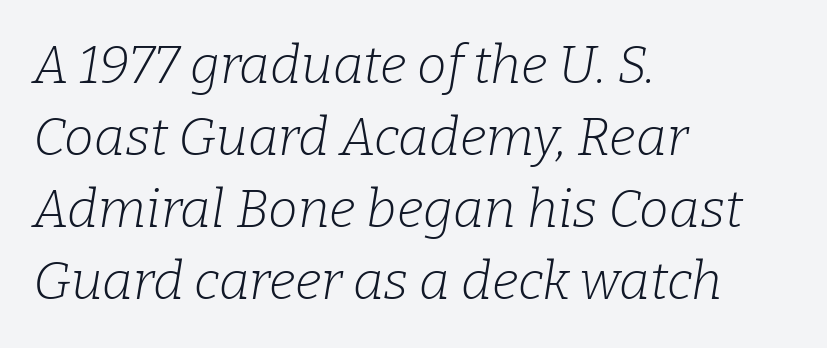
Q: Is the text bold? A: No.
Q: Is the text italic (slanted)? A: Yes, it leans right by about 9 degrees.
Q: Is the typeface a serif or a sans-serif typeface? A: Serif.
Q: Is the text underlined? A: No.
Q: How is the paragraph aligned? A: Left-aligned.
Q: Is the spacing between letters normal or unusually wide? A: Normal.
Q: Is the spacing between lines tight, normal or loose? A: Normal.
Q: Width (condensed, normal, or wide)? A: Normal.
Q: Stroke contrast? A: Low.
Q: x-height? A: Medium.
Q: Monospaced? A: No.
